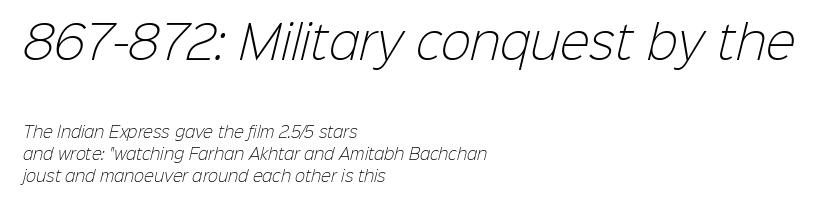
Q: Is the text bold? A: No.
Q: Is the typeface a serif or a sans-serif typeface? A: Sans-serif.
Q: Is the text underlined? A: No.
Q: How is the paragraph aligned? A: Left-aligned.
Q: Is the spacing between letters normal or unusually wide? A: Normal.
Q: Is the spacing between lines tight, normal or loose? A: Normal.
Q: Which block of text is set in a larger size, the first (top) or the second (bottom)? A: The first (top) one.
Q: Width (condensed, normal, or wide)? A: Normal.
Q: Stroke contrast? A: Low.
Q: x-height? A: Medium.
Q: Monospaced? A: No.
